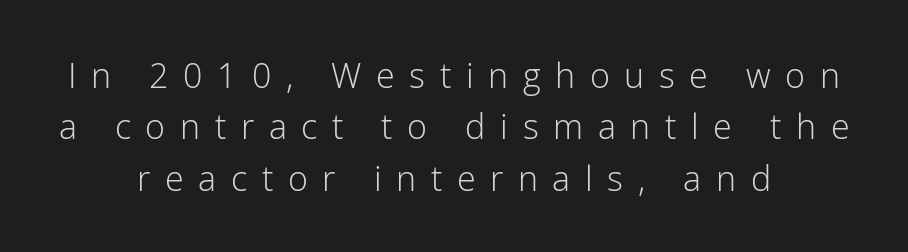
Compared with a flush-left layout, this one balances lines on the center instead. Each row of text sits above clean, open space. The vertical gap from one line to the next is medium. Think of a printed novel: that variable character pitch is what you see here. There is plenty of visible air inserted between adjacent glyphs.
